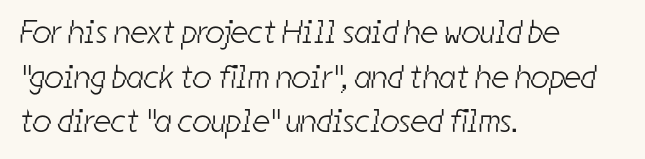
{"serif": "no", "bold": "no", "weight": "light", "width": "condensed", "stroke_contrast": "low", "x_height": "medium", "monospaced": "no", "underline": "no", "align": "left", "line_spacing": "normal", "line_spacing_ratio": 1.35, "letter_spacing": "normal", "letter_spacing_em": 0.0, "glyph_px": 33}
